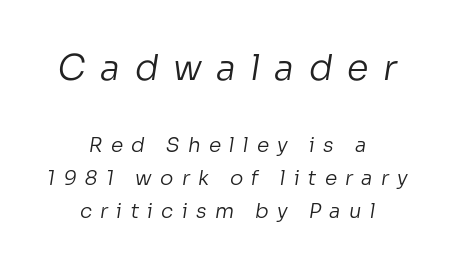
Each row of text sits above clean, open space. Is the stroke heavy? The answer is a plain regular-or-lighter. Serifs: no, the terminals of the letterforms are clean. Inter-character spacing is expanded well beyond the font's built-in metrics. The earlier block is typeset at a bigger size than the later block. These lines stack symmetrically, like a column narrowing and widening about its center.
